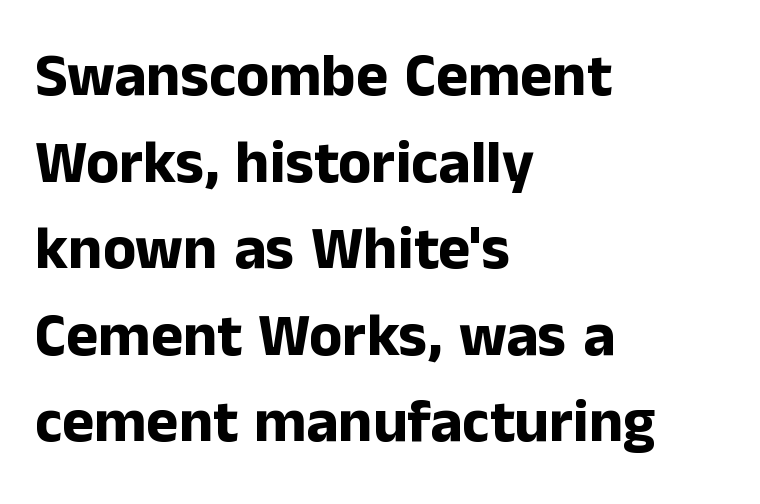
Q: Is the text bold? A: Yes.
Q: Is the text italic (slanted)? A: No, it is upright.
Q: Is the typeface a serif or a sans-serif typeface? A: Sans-serif.
Q: Is the text underlined? A: No.
Q: How is the paragraph aligned? A: Left-aligned.
Q: Is the spacing between letters normal or unusually wide? A: Normal.
Q: Is the spacing between lines tight, normal or loose? A: Normal.
Q: Width (condensed, normal, or wide)? A: Normal.
Q: Stroke contrast? A: Low.
Q: x-height? A: Medium.
Q: Monospaced? A: No.
